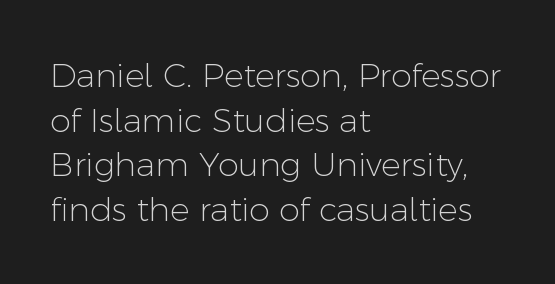
The image shows 33 px light sans-serif type, upright; set left-aligned, normal line spacing (1.35x), normal letter spacing, not underlined; low stroke contrast and a medium x-height.
